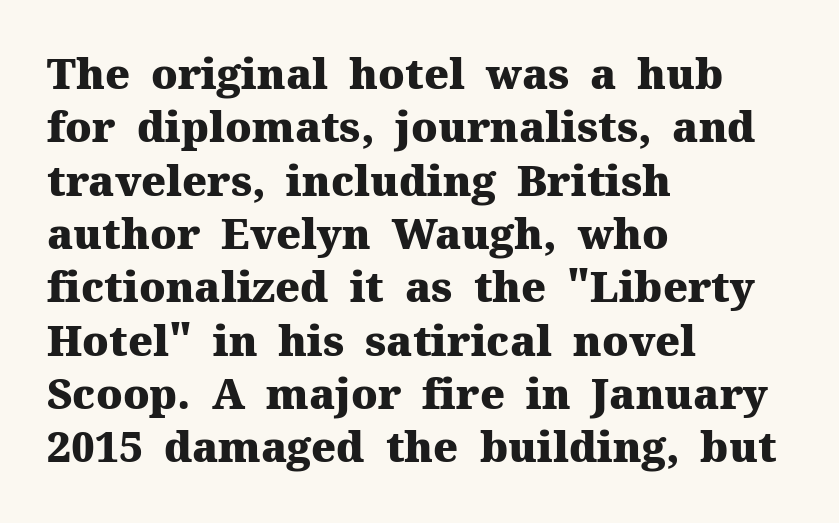
{"serif": "yes", "italic": "no", "bold": "yes", "weight": "heavy", "width": "normal", "stroke_contrast": "medium", "x_height": "medium", "monospaced": "no", "underline": "no", "align": "left", "line_spacing": "normal", "line_spacing_ratio": 1.27, "letter_spacing": "normal", "letter_spacing_em": 0.0, "glyph_px": 42}
